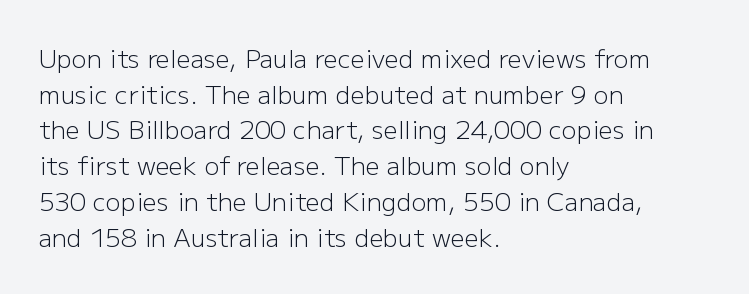
The image shows 25 px text type, upright; set left-aligned, normal line spacing (1.43x), normal letter spacing, not underlined.
